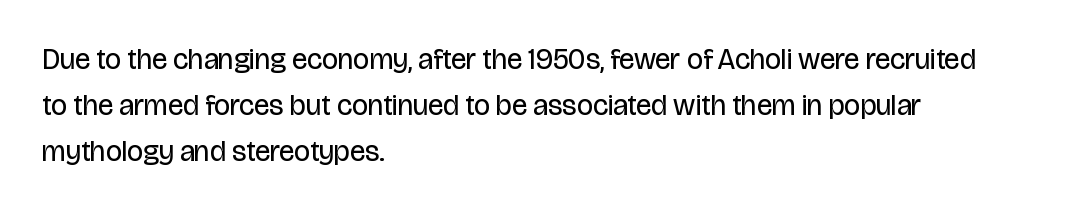
{"serif": "no", "italic": "no", "bold": "no", "weight": "regular", "width": "condensed", "stroke_contrast": "low", "x_height": "large", "monospaced": "no", "underline": "no", "align": "left", "line_spacing": "normal", "line_spacing_ratio": 1.58, "letter_spacing": "normal", "letter_spacing_em": 0.0, "glyph_px": 29}
